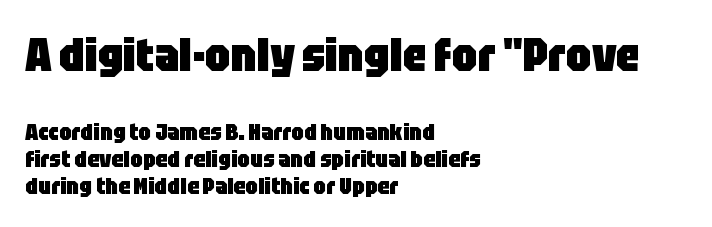
Q: Is the text bold? A: Yes.
Q: Is the text italic (slanted)? A: No, it is upright.
Q: Is the typeface a serif or a sans-serif typeface? A: Sans-serif.
Q: Is the text underlined? A: No.
Q: How is the paragraph aligned? A: Left-aligned.
Q: Is the spacing between letters normal or unusually wide? A: Normal.
Q: Which block of text is set in a larger size, the first (top) or the second (bottom)? A: The first (top) one.
Q: Width (condensed, normal, or wide)? A: Condensed.
Q: Stroke contrast? A: Low.
Q: x-height? A: Large.
Q: Monospaced? A: No.
